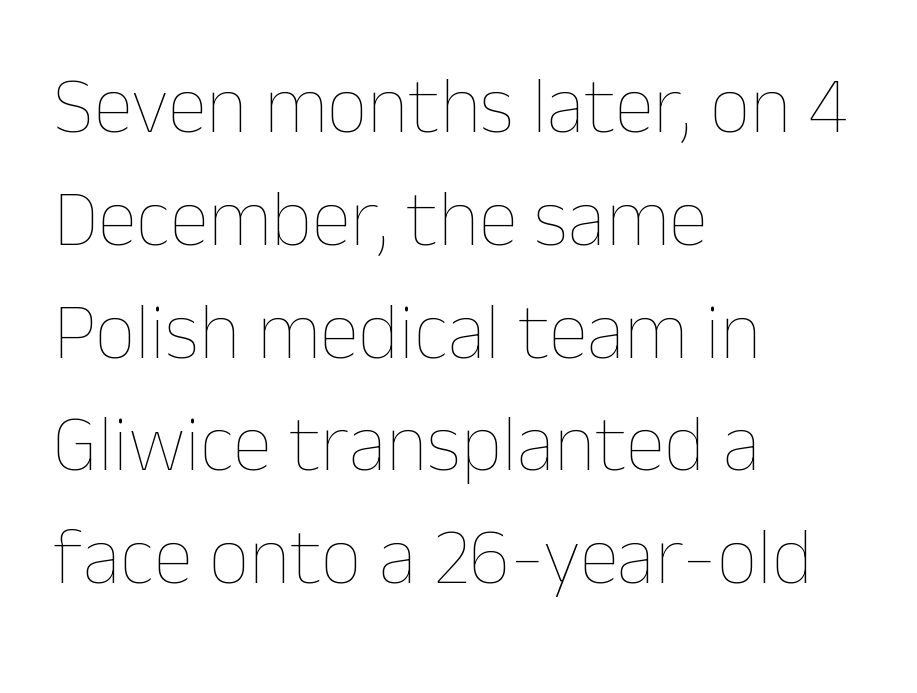
{"italic": "no", "bold": "no", "weight": "thin", "width": "normal", "stroke_contrast": "low", "x_height": "medium", "monospaced": "no", "underline": "no", "align": "left", "line_spacing": "normal", "line_spacing_ratio": 1.41, "letter_spacing": "normal", "letter_spacing_em": 0.0, "glyph_px": 80}
